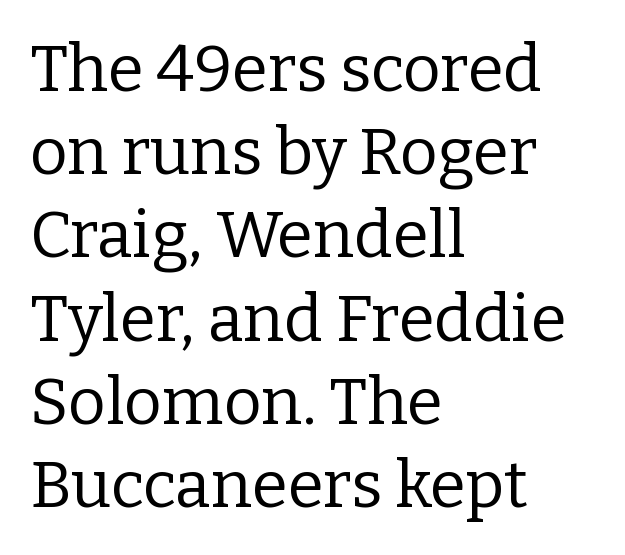
The image shows 65 px regular-weight serif type, upright; set left-aligned, normal line spacing (1.28x), normal letter spacing, not underlined; low stroke contrast and a medium x-height.
